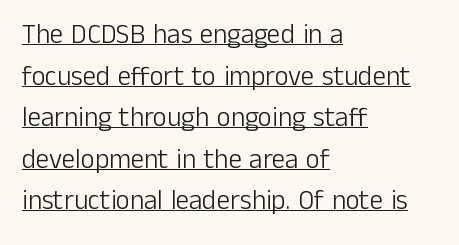
The image shows 27 px text type, upright; set left-aligned, normal line spacing (1.54x), normal letter spacing, underlined.
